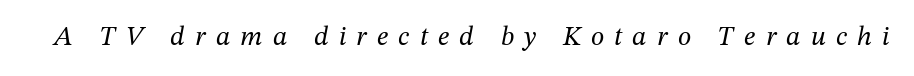
How are the letters spaced? Widely, with obvious added tracking. The text carries the slant typical of an italic or oblique font. A quiet, ordinary-to-light weight characterises the typeface. Beneath every word, the page is bare.
